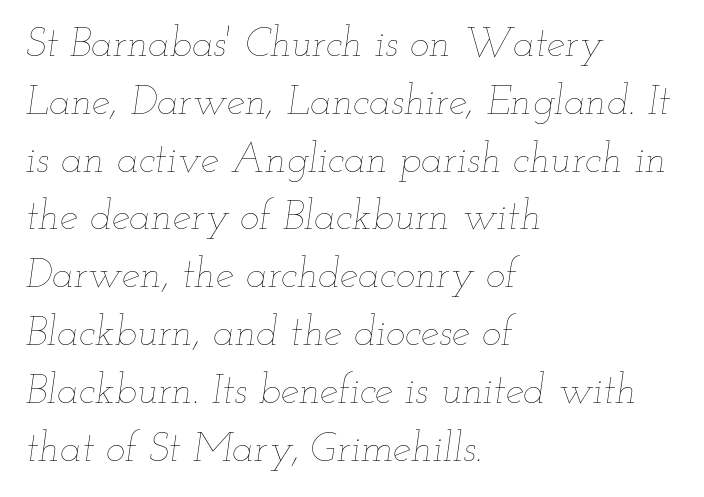
Regular leading. Summary of weight: not heavy and not bold. No word sits above an underline. The passage shown leans; its letterforms are oblique.
